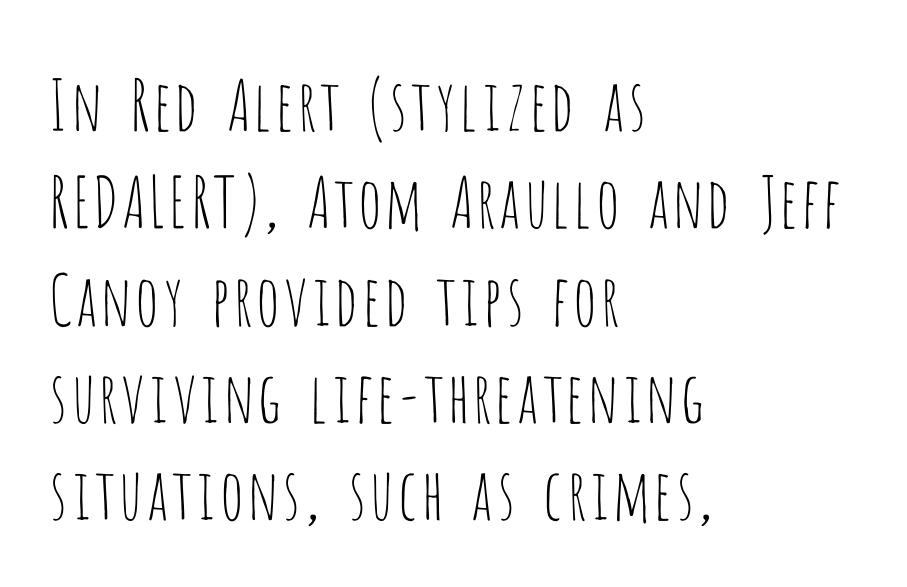
Q: Is the text bold? A: No.
Q: Is the text italic (slanted)? A: No, it is upright.
Q: Is the typeface a serif or a sans-serif typeface? A: Sans-serif.
Q: Is the text underlined? A: No.
Q: How is the paragraph aligned? A: Left-aligned.
Q: Is the spacing between letters normal or unusually wide? A: Normal.
Q: Is the spacing between lines tight, normal or loose? A: Normal.
Q: Width (condensed, normal, or wide)? A: Condensed.
Q: Stroke contrast? A: Low.
Q: x-height? A: Large.
Q: Monospaced? A: No.
